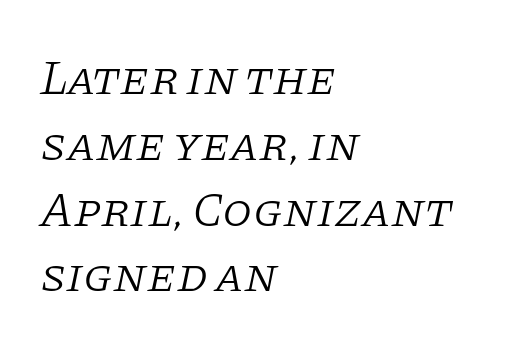
Q: Is the text bold? A: No.
Q: Is the text italic (slanted)? A: Yes, it leans right by about 11 degrees.
Q: Is the typeface a serif or a sans-serif typeface? A: Serif.
Q: Is the text underlined? A: No.
Q: How is the paragraph aligned? A: Left-aligned.
Q: Is the spacing between letters normal or unusually wide? A: Normal.
Q: Is the spacing between lines tight, normal or loose? A: Normal.
Q: Width (condensed, normal, or wide)? A: Normal.
Q: Stroke contrast? A: Low.
Q: x-height? A: Large.
Q: Monospaced? A: No.
